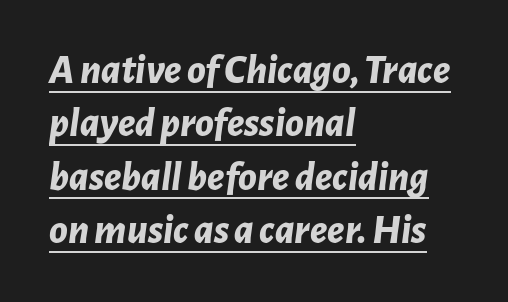
This sample has the flowing, uneven cadence of proportional lettering. The designer left line spacing at the default. Compared with ordinary roman type, these characters are visibly tilted. Look at the stroke-to-counter ratio: heavy, a bold.
